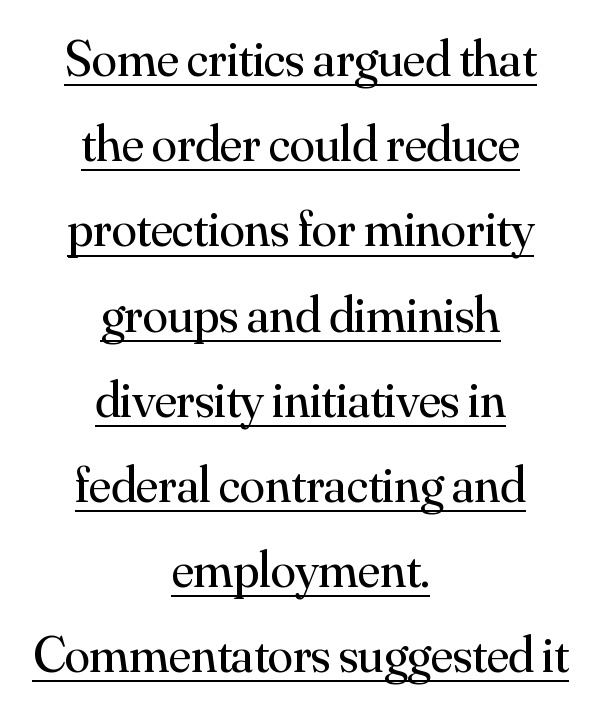
{"serif": "yes", "italic": "no", "bold": "no", "weight": "regular", "width": "normal", "stroke_contrast": "medium", "x_height": "small", "monospaced": "no", "underline": "yes", "align": "center", "line_spacing": "normal", "line_spacing_ratio": 1.67, "letter_spacing": "normal", "letter_spacing_em": 0.0, "glyph_px": 51}
